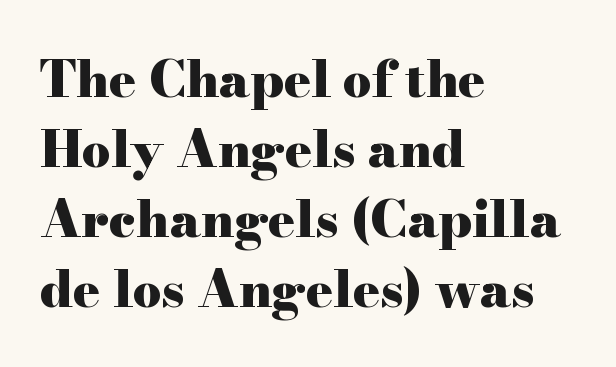
The image shows 50 px heavy, wide serif type, upright; set left-aligned, normal line spacing (1.4x), normal letter spacing, not underlined; high stroke contrast and a small x-height.
